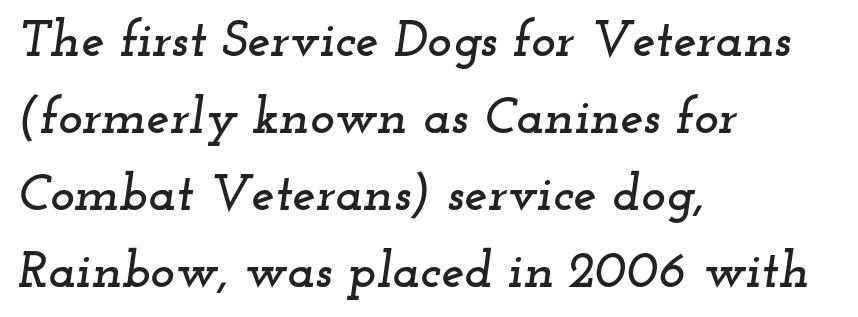
{"serif": "yes", "italic": "yes", "lean": "right", "slant_degrees": 12, "width": "wide", "stroke_contrast": "low", "x_height": "small", "monospaced": "no", "underline": "no", "align": "left", "line_spacing": "normal", "line_spacing_ratio": 1.48, "letter_spacing": "normal", "letter_spacing_em": 0.0, "glyph_px": 52}
